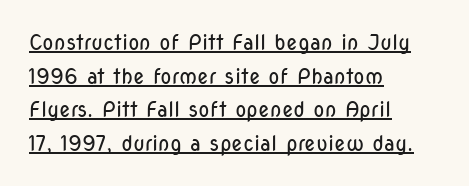
Q: Is the text bold? A: No.
Q: Is the text italic (slanted)? A: No, it is upright.
Q: Is the text underlined? A: Yes.
Q: How is the paragraph aligned? A: Left-aligned.
Q: Is the spacing between letters normal or unusually wide? A: Normal.
Q: Is the spacing between lines tight, normal or loose? A: Normal.
